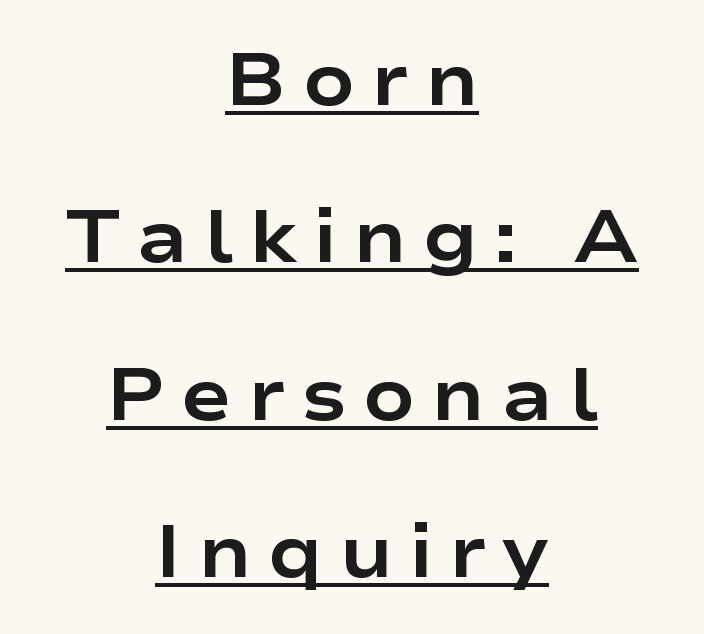
Q: Is the text bold? A: Yes.
Q: Is the text italic (slanted)? A: No, it is upright.
Q: Is the typeface a serif or a sans-serif typeface? A: Sans-serif.
Q: Is the text underlined? A: Yes.
Q: How is the paragraph aligned? A: Centered.
Q: Is the spacing between letters normal or unusually wide? A: Unusually wide.
Q: Is the spacing between lines tight, normal or loose? A: Loose.
Q: Width (condensed, normal, or wide)? A: Wide.
Q: Stroke contrast? A: Low.
Q: x-height? A: Medium.
Q: Monospaced? A: No.
